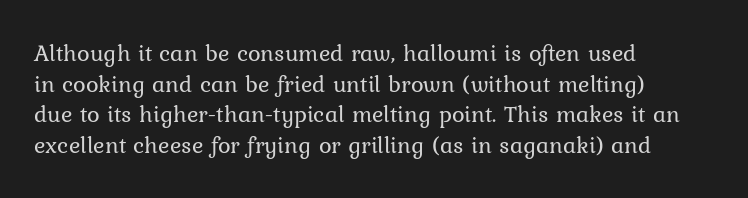
Is the type heavy? It reads as light-to-regular instead. Leftover space on each line is placed entirely after the last word. Characters follow at the spacing the type designer built in. The passage shown stacks its lines at a standard gap.
